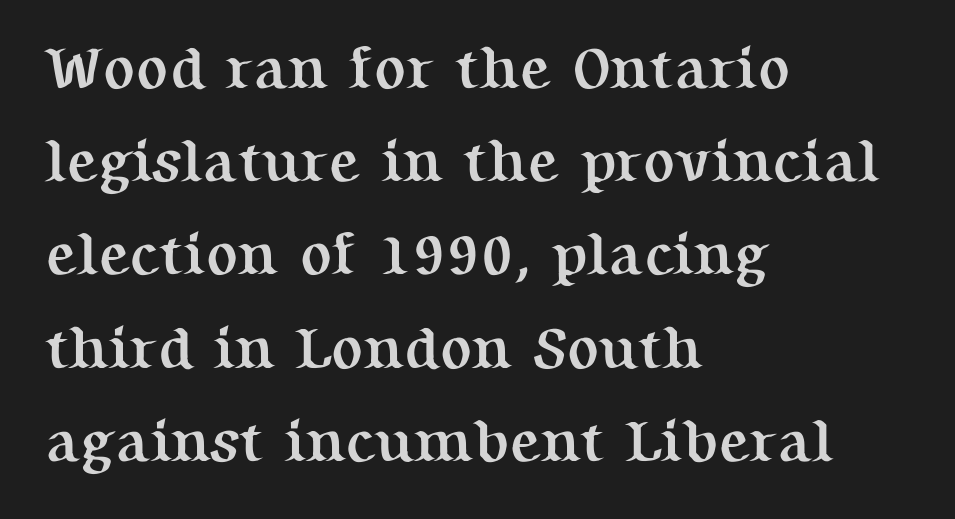
The image shows 59 px semibold serif type, upright; set left-aligned, normal line spacing (1.58x), normal letter spacing, not underlined; medium stroke contrast and a medium x-height.
